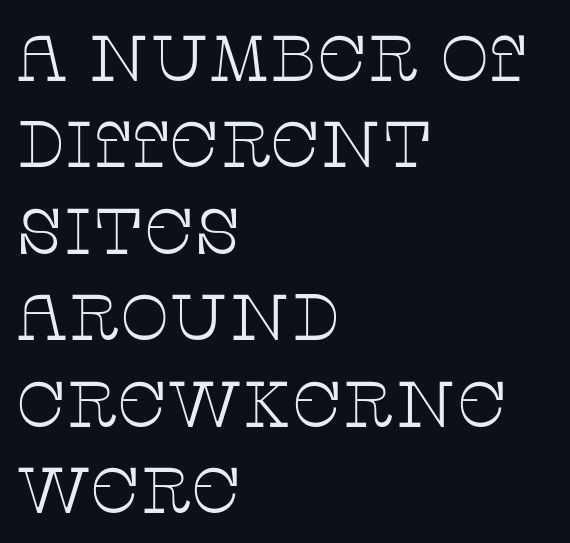
Caption: multi-line text, flush left, ragged right. What stands out about the letter spacing? Nothing — it is the standard amount. Bare-footed words on every line. This sample has the flowing, uneven cadence of proportional lettering.
